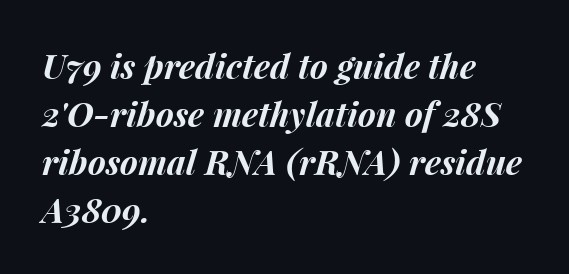
{"italic": "yes", "lean": "right", "slant_degrees": 15, "bold": "yes", "weight": "bold", "width": "normal", "stroke_contrast": "medium", "x_height": "medium", "monospaced": "no", "underline": "no", "align": "left", "line_spacing": "normal", "line_spacing_ratio": 1.41, "letter_spacing": "normal", "letter_spacing_em": 0.0, "glyph_px": 34}
